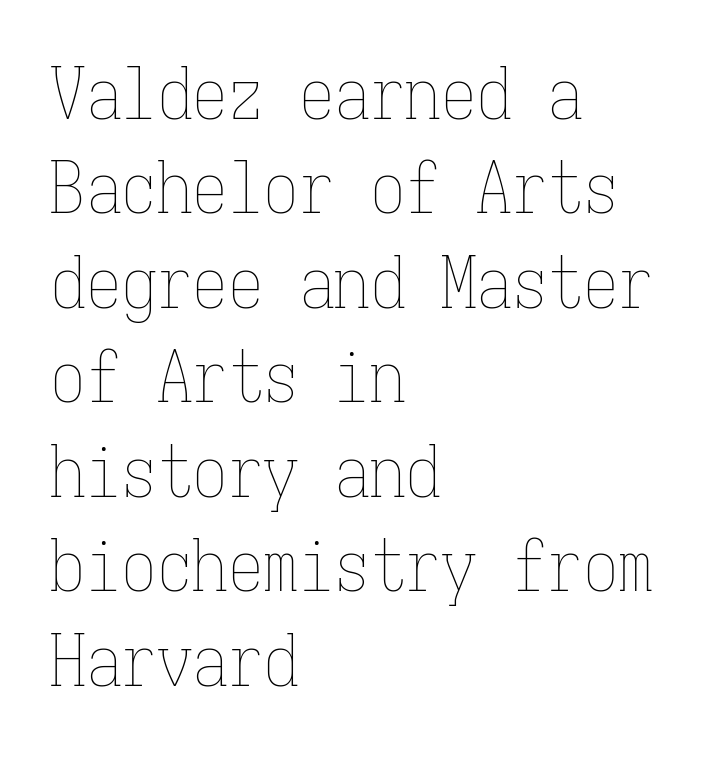
{"italic": "no", "bold": "no", "weight": "thin", "width": "condensed", "stroke_contrast": "low", "x_height": "medium", "monospaced": "yes", "underline": "no", "align": "left", "line_spacing": "normal", "line_spacing_ratio": 1.33, "letter_spacing": "normal", "letter_spacing_em": 0.0, "glyph_px": 71}
